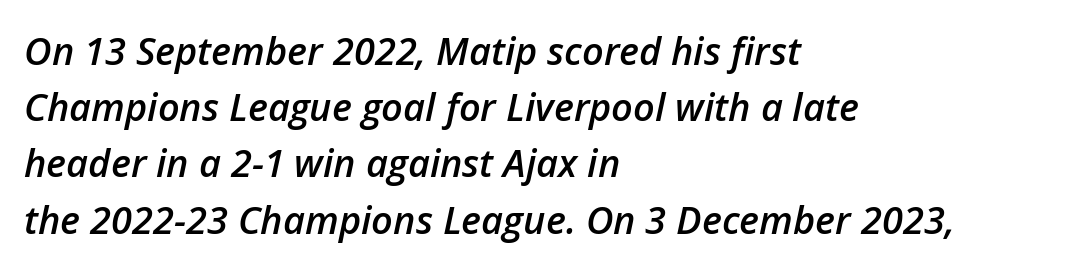
Q: Is the text bold? A: Semi-bold.
Q: Is the text italic (slanted)? A: Yes, it leans right by about 12 degrees.
Q: Is the text underlined? A: No.
Q: How is the paragraph aligned? A: Left-aligned.
Q: Is the spacing between letters normal or unusually wide? A: Normal.
Q: Is the spacing between lines tight, normal or loose? A: Normal.
Q: Width (condensed, normal, or wide)? A: Normal.
Q: Stroke contrast? A: Low.
Q: x-height? A: Medium.
Q: Monospaced? A: No.
